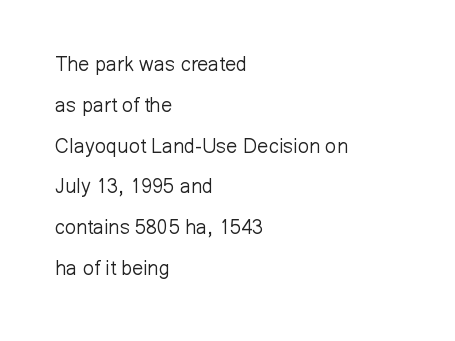
The image shows 20 px text type, upright; set left-aligned, loose line spacing (2.04x), normal letter spacing, not underlined.
